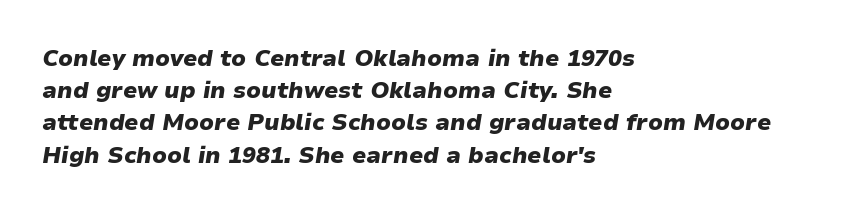
The letters are bold, with thick, heavy strokes. Tall strokes in this sample are angled rather than plumb. Just letters on the line, the space beneath them empty. Caption: standard tracking, unaltered.
